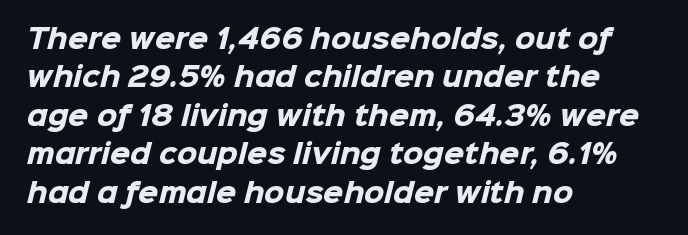
The image shows 26 px bold type; set left-aligned, normal line spacing (1.48x), normal letter spacing, not underlined.
